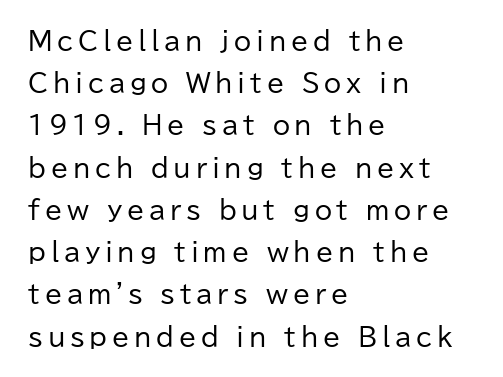
A clean baseline with only descenders dipping below it. The font's upright variant was chosen for this text. A typesetter would call this leading conventional body-copy spacing. No chunkiness to these letters — they're not bold. A classic flush-left, rag-right setting is used for this passage.
